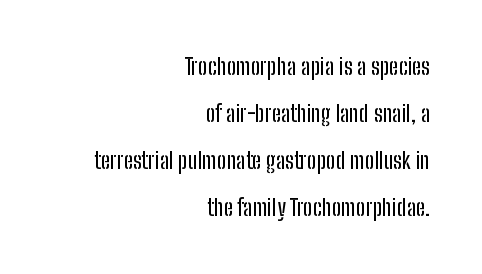
Q: Is the text italic (slanted)? A: No, it is upright.
Q: Is the text underlined? A: No.
Q: How is the paragraph aligned? A: Right-aligned.
Q: Is the spacing between letters normal or unusually wide? A: Normal.
Q: Is the spacing between lines tight, normal or loose? A: Loose.
